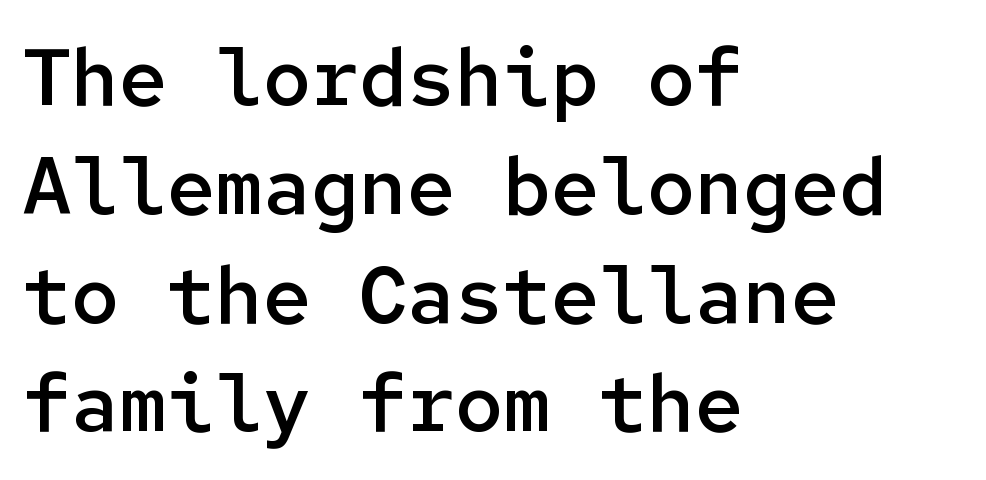
The image shows 80 px semibold sans-serif type, upright, monospaced; set left-aligned, normal line spacing (1.36x), normal letter spacing, not underlined; low stroke contrast and a medium x-height.
